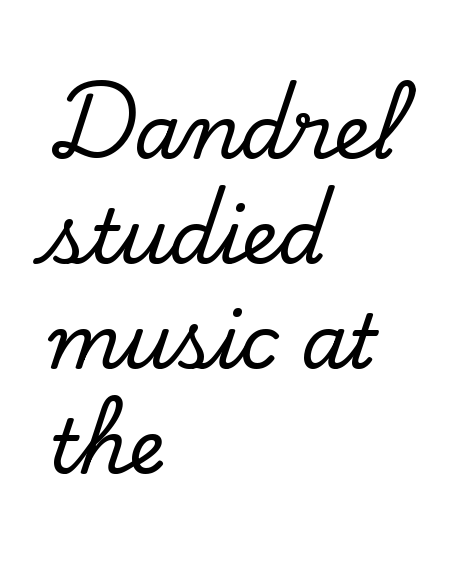
Q: Is the text italic (slanted)? A: Yes.
Q: Is the typeface a serif or a sans-serif typeface? A: Serif.
Q: Is the text underlined? A: No.
Q: How is the paragraph aligned? A: Left-aligned.
Q: Is the spacing between letters normal or unusually wide? A: Normal.
Q: Is the spacing between lines tight, normal or loose? A: Normal.
Q: Width (condensed, normal, or wide)? A: Normal.
Q: Stroke contrast? A: Low.
Q: x-height? A: Small.
Q: Monospaced? A: No.
